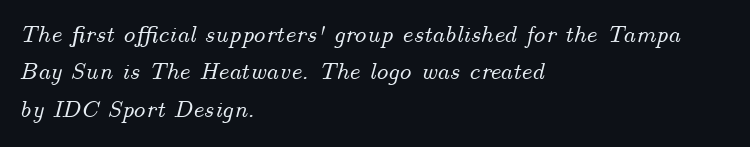
Q: Is the text italic (slanted)? A: Yes, it leans right by about 14 degrees.
Q: Is the text underlined? A: No.
Q: How is the paragraph aligned? A: Left-aligned.
Q: Is the spacing between letters normal or unusually wide? A: Normal.
Q: Is the spacing between lines tight, normal or loose? A: Normal.
